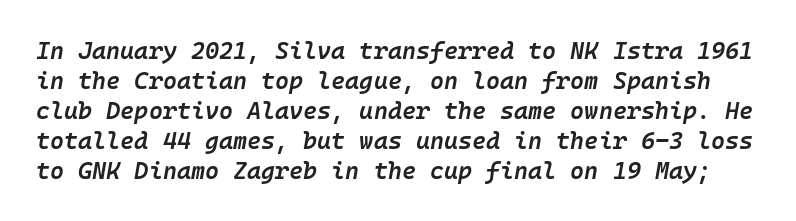
Q: Is the text bold? A: Semi-bold.
Q: Is the text italic (slanted)? A: Yes, it leans right by about 10 degrees.
Q: Is the text underlined? A: No.
Q: Is the spacing between letters normal or unusually wide? A: Normal.
Q: Is the spacing between lines tight, normal or loose? A: Normal.
